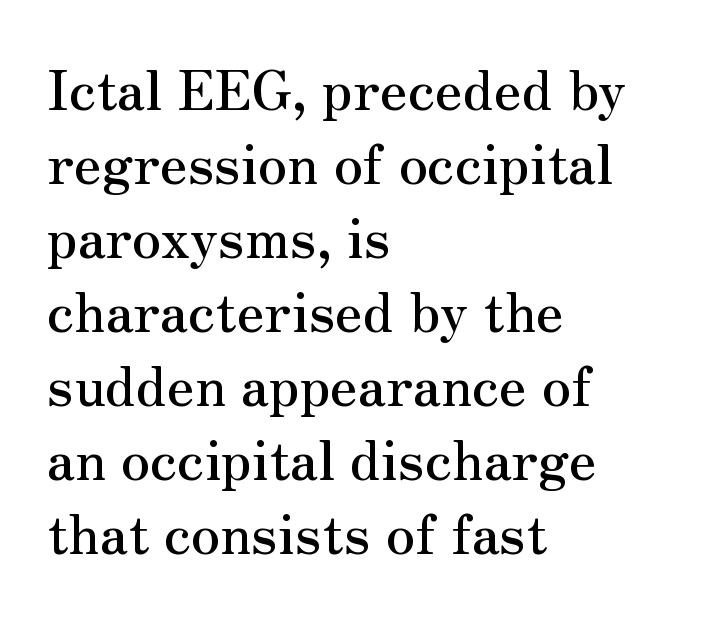
Horizontal alignment here is leftward, the default for most running prose. Ascenders rise straight up at ninety degrees. The line texture is even and compact thanks to regular tracking. The face used here is proportionally spaced, like ordinary book or web type. The block of text has a typical density, with ordinary space between rows.
